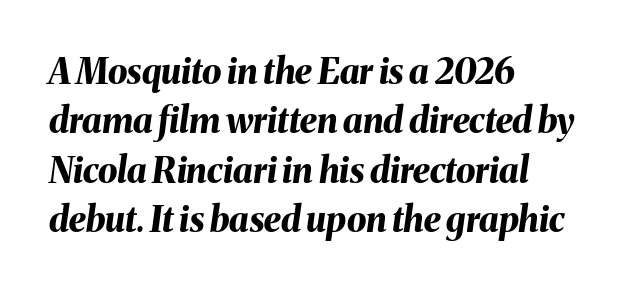
Typographic density is high because the face is bold. Here the glyphs are tracked normally, forming tight word shapes. Typeset ragged right — the left edge is the straight one. Think of a printed novel: that variable character pitch is what you see here.
